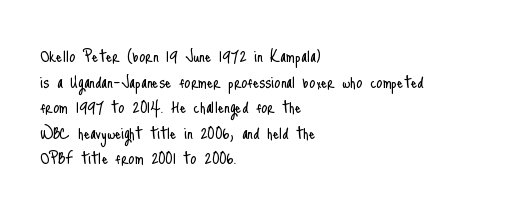
The weight would be labelled regular, book, light, or lighter still. Tall strokes in this sample are plumb rather than angled. These lines stack with their left ends in a neat column. Unmarked baselines from the first word to the last. Regular leading. A typesetter would call this zero additional tracking.
